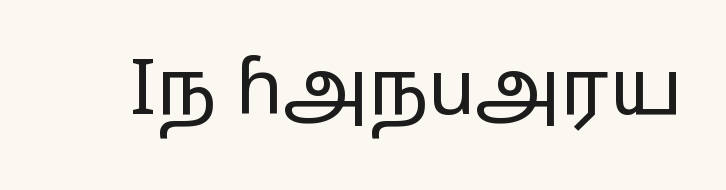
The image shows 76 px regular-weight, wide sans-serif type, upright; set normal letter spacing, not underlined; low stroke contrast and a medium x-height.
